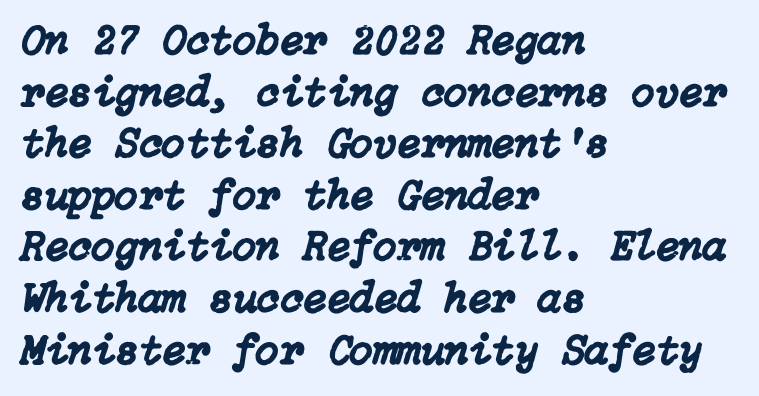
{"italic": "yes", "lean": "right", "slant_degrees": 15, "width": "normal", "stroke_contrast": "low", "x_height": "medium", "underline": "no", "align": "left", "line_spacing_ratio": 1.2, "letter_spacing": "normal", "letter_spacing_em": 0.0, "glyph_px": 43}
